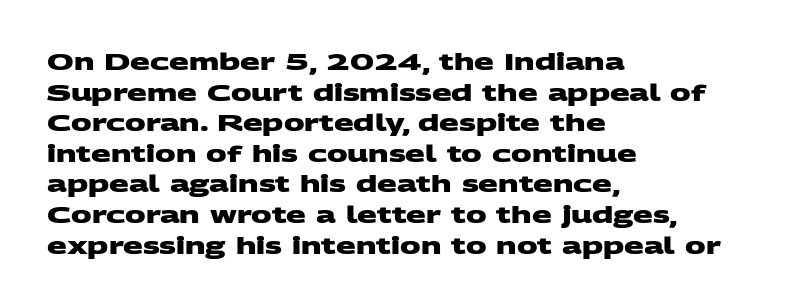
Q: Is the text bold? A: Yes.
Q: Is the text underlined? A: No.
Q: How is the paragraph aligned? A: Left-aligned.
Q: Is the spacing between letters normal or unusually wide? A: Normal.
Q: Is the spacing between lines tight, normal or loose? A: Normal.
